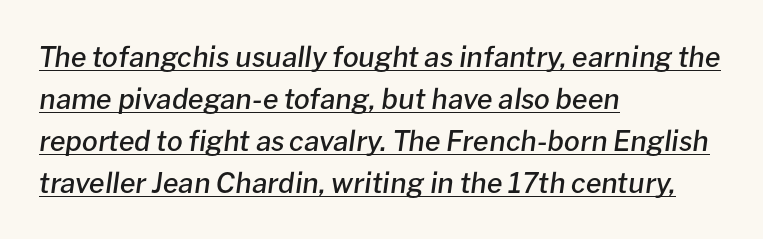
Character widths vary here, with narrow letters taking less room than wide ones. Nobody touched the tracking dial on this one. You can see a thin bar hugging the bottom of the glyphs. Every letter is mildly thick-stroked: semibold rather than bold. Typeset ragged right — the left edge is the straight one. Summary of vertical rhythm: regular, with standard interline spacing.
